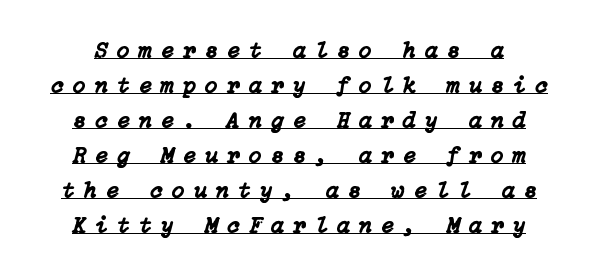
The image shows 23 px text type, italic (leaning right); set normal line spacing (1.52x), unusually wide letter spacing (+0.41 em), underlined.
